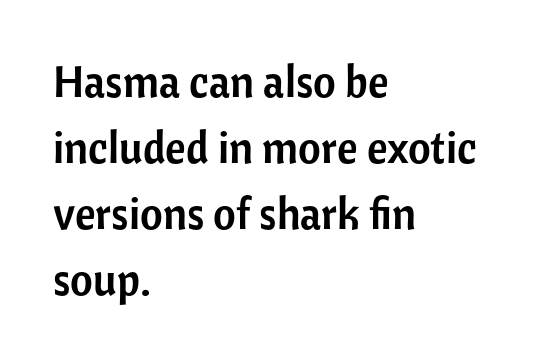
The image shows 44 px sans-serif type, upright; set left-aligned, normal line spacing (1.5x), normal letter spacing, not underlined; low stroke contrast and a medium x-height.
